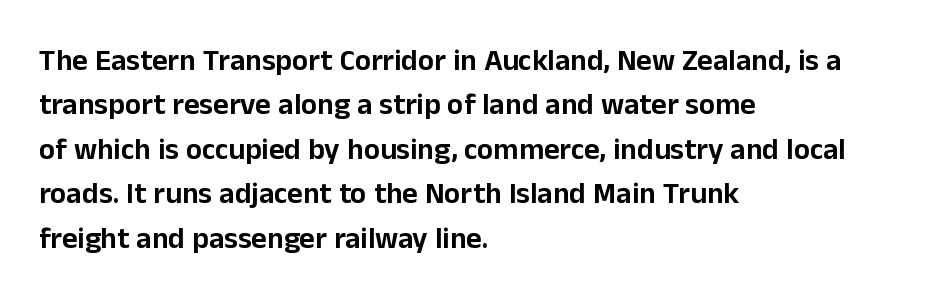
Q: Is the text italic (slanted)? A: No, it is upright.
Q: Is the typeface a serif or a sans-serif typeface? A: Sans-serif.
Q: Is the text underlined? A: No.
Q: How is the paragraph aligned? A: Left-aligned.
Q: Is the spacing between letters normal or unusually wide? A: Normal.
Q: Is the spacing between lines tight, normal or loose? A: Normal.
Q: Width (condensed, normal, or wide)? A: Normal.
Q: Stroke contrast? A: Low.
Q: x-height? A: Medium.
Q: Monospaced? A: No.
